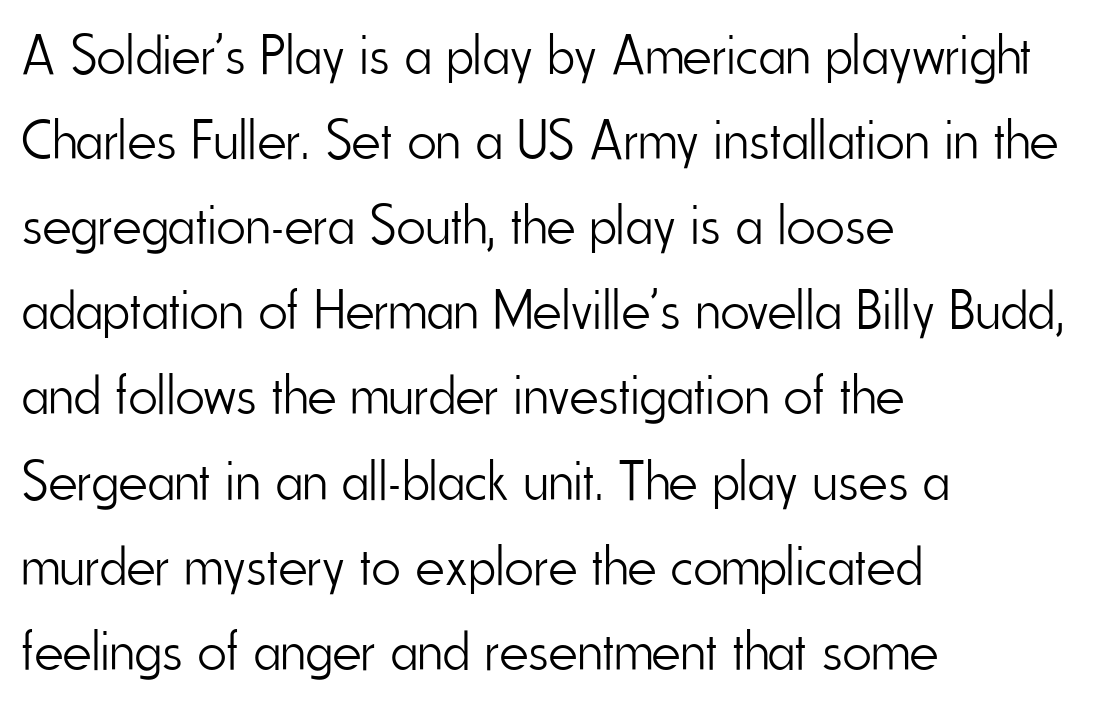
Q: Is the text bold? A: No.
Q: Is the text italic (slanted)? A: No, it is upright.
Q: Is the typeface a serif or a sans-serif typeface? A: Sans-serif.
Q: Is the text underlined? A: No.
Q: How is the paragraph aligned? A: Left-aligned.
Q: Is the spacing between letters normal or unusually wide? A: Normal.
Q: Is the spacing between lines tight, normal or loose? A: Normal.
Q: Width (condensed, normal, or wide)? A: Condensed.
Q: Stroke contrast? A: Low.
Q: x-height? A: Small.
Q: Monospaced? A: No.
